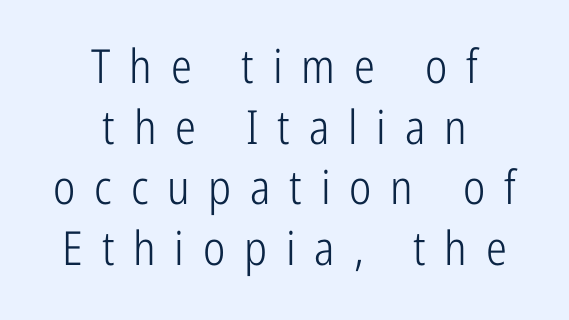
Is the block centered? Yes — each line is placed symmetrically about the middle. This reads as an unemphasized weight, regular at the heaviest. Do the letters lean? They stand straight. The rendering uses natural spacing where letterforms have individual widths. This sample keeps an unexceptional amount of space between lines.
